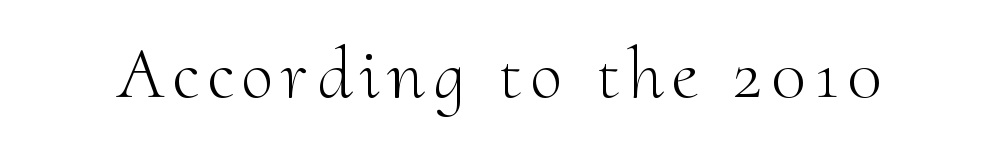
Q: Is the text bold? A: No.
Q: Is the text italic (slanted)? A: No, it is upright.
Q: Is the typeface a serif or a sans-serif typeface? A: Serif.
Q: Is the text underlined? A: No.
Q: Width (condensed, normal, or wide)? A: Normal.
Q: Stroke contrast? A: Medium.
Q: x-height? A: Small.
Q: Monospaced? A: No.
